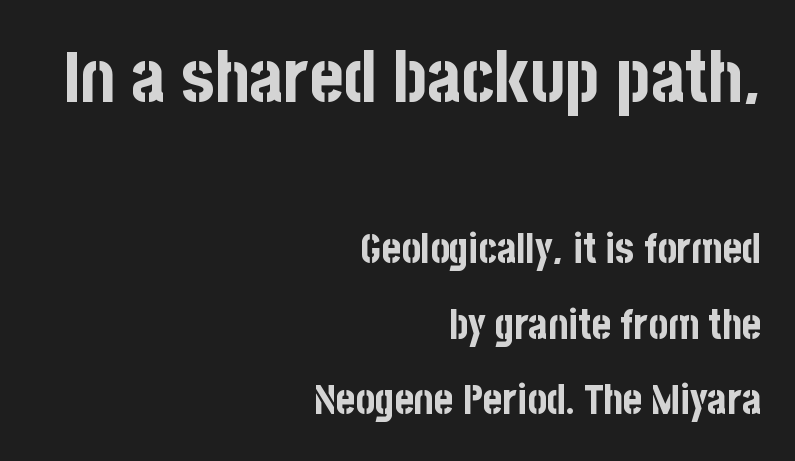
{"serif": "no", "italic": "no", "bold": "yes", "weight": "bold", "width": "condensed", "stroke_contrast": "low", "x_height": "large", "monospaced": "no", "underline": "no", "align": "right", "line_spacing_ratio": 1.84, "letter_spacing": "normal", "letter_spacing_em": 0.0, "larger_block": "first", "size_ratio": 1.76, "glyph_px": 72}
